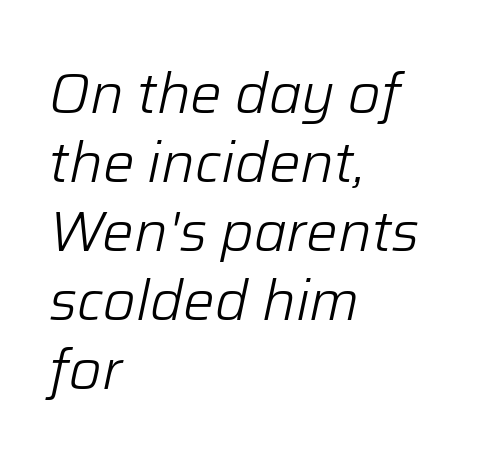
The image shows 56 px light type, italic (leaning right); set left-aligned, line spacing 1.23x, normal letter spacing, not underlined; low stroke contrast and a medium x-height.
